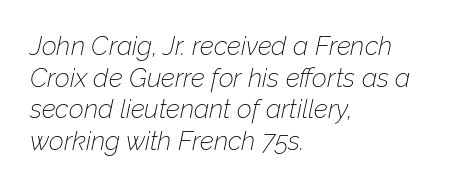
{"italic": "yes", "lean": "right", "slant_degrees": 12, "bold": "no", "underline": "no", "align": "left", "line_spacing_ratio": 1.22, "letter_spacing": "normal", "letter_spacing_em": 0.0, "glyph_px": 26}
